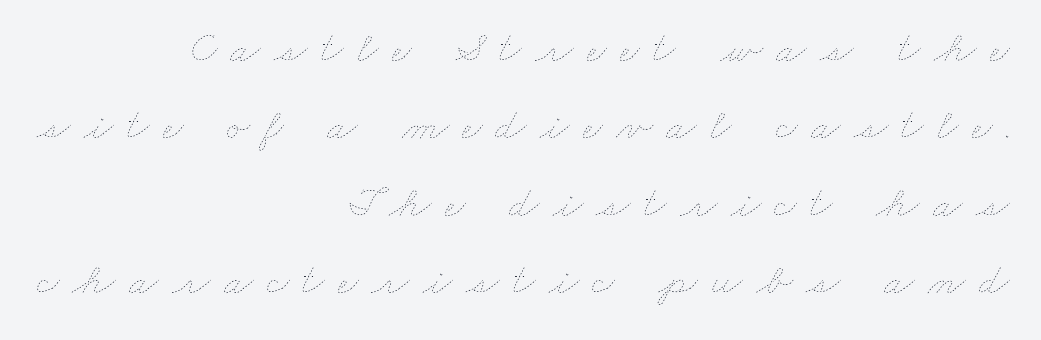
These lines are set flush right with a ragged left edge. Nobody drew a line under any word here. Character widths vary here, with narrow letters taking less room than wide ones. Nothing heavy about these letters — not bold at all. Observe the wide spacing: letters keep a clear distance from each other.
